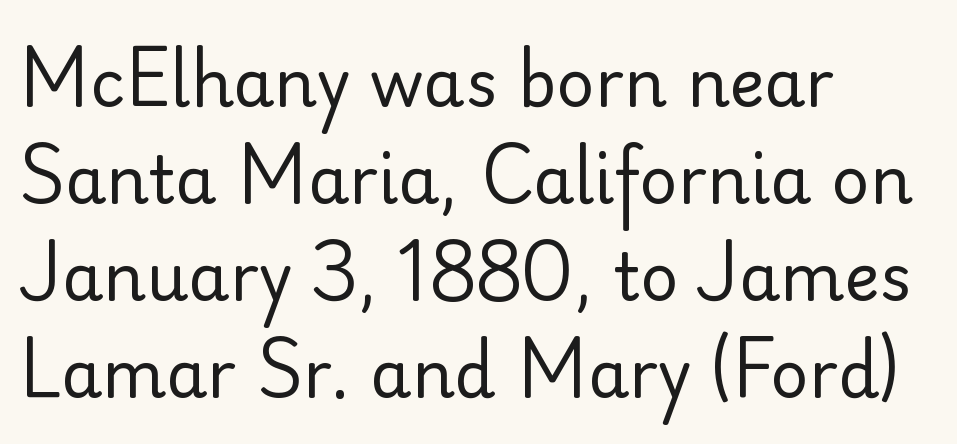
Check under the words: just untouched page. Proportional: the letters do not fall into vertical columns. Posture: upright roman. Is this a heavy cut? Hardly; it is regular or lighter. Leading: standard. Is this a sans? Yes — the strokes have no serifs.
